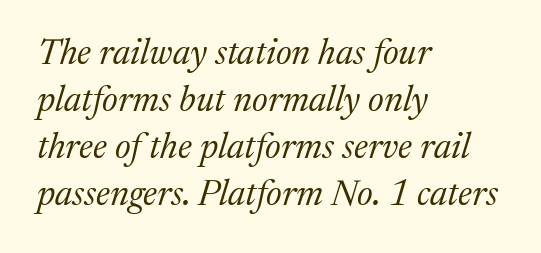
Q: Is the text bold? A: No.
Q: Is the text italic (slanted)? A: Yes, it leans right by about 17 degrees.
Q: Is the typeface a serif or a sans-serif typeface? A: Serif.
Q: Is the text underlined? A: No.
Q: How is the paragraph aligned? A: Left-aligned.
Q: Is the spacing between letters normal or unusually wide? A: Normal.
Q: Is the spacing between lines tight, normal or loose? A: Normal.
Q: Width (condensed, normal, or wide)? A: Normal.
Q: Stroke contrast? A: Medium.
Q: x-height? A: Medium.
Q: Monospaced? A: No.
